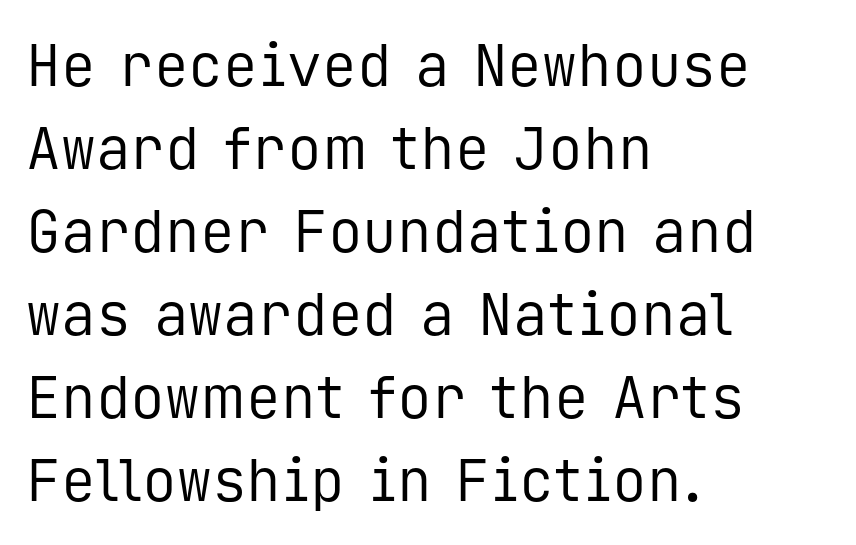
Q: Is the text bold? A: No.
Q: Is the text italic (slanted)? A: No, it is upright.
Q: Is the typeface a serif or a sans-serif typeface? A: Sans-serif.
Q: Is the text underlined? A: No.
Q: How is the paragraph aligned? A: Left-aligned.
Q: Is the spacing between letters normal or unusually wide? A: Normal.
Q: Is the spacing between lines tight, normal or loose? A: Normal.
Q: Width (condensed, normal, or wide)? A: Normal.
Q: Stroke contrast? A: Low.
Q: x-height? A: Medium.
Q: Monospaced? A: Yes.
